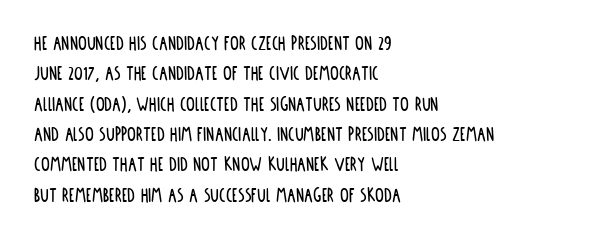
The image shows 22 px text type, upright; set left-aligned, normal line spacing (1.38x), normal letter spacing, not underlined.
